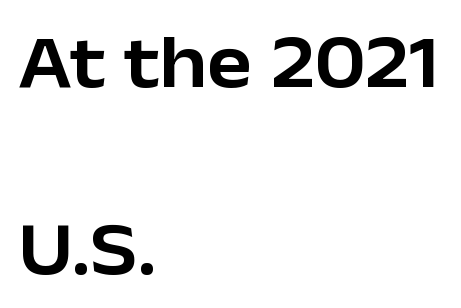
Q: Is the text italic (slanted)? A: No, it is upright.
Q: Is the typeface a serif or a sans-serif typeface? A: Sans-serif.
Q: Is the text underlined? A: No.
Q: How is the paragraph aligned? A: Left-aligned.
Q: Is the spacing between letters normal or unusually wide? A: Normal.
Q: Is the spacing between lines tight, normal or loose? A: Loose.
Q: Width (condensed, normal, or wide)? A: Normal.
Q: Stroke contrast? A: Low.
Q: x-height? A: Medium.
Q: Monospaced? A: No.
